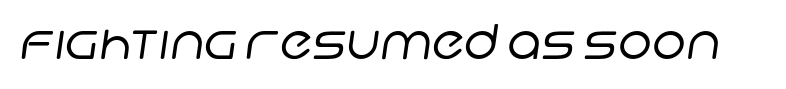
{"serif": "no", "bold": "no", "weight": "regular", "width": "normal", "stroke_contrast": "low", "x_height": "large", "monospaced": "no", "underline": "no", "letter_spacing": "normal", "letter_spacing_em": 0.0, "glyph_px": 48}
